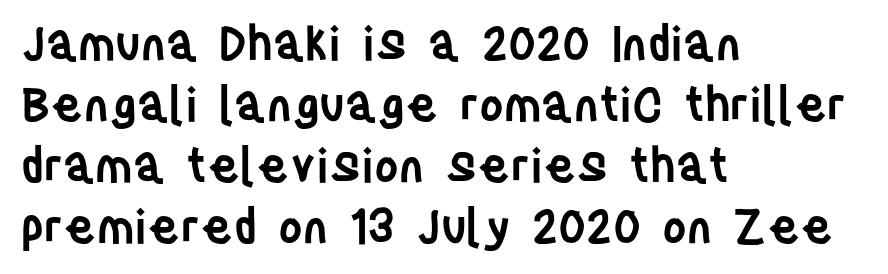
{"serif": "no", "italic": "no", "bold": "semi", "weight": "semibold", "width": "condensed", "stroke_contrast": "low", "x_height": "large", "monospaced": "no", "underline": "no", "align": "left", "line_spacing": "normal", "line_spacing_ratio": 1.3, "letter_spacing": "normal", "letter_spacing_em": 0.0, "glyph_px": 47}
